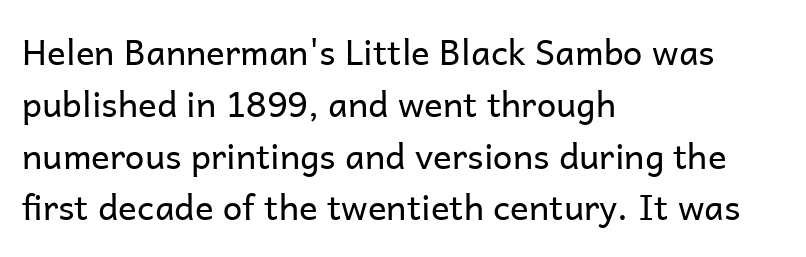
The image shows 35 px regular-weight sans-serif type, upright; set left-aligned, normal line spacing (1.48x), normal letter spacing, not underlined; low stroke contrast and a medium x-height.
